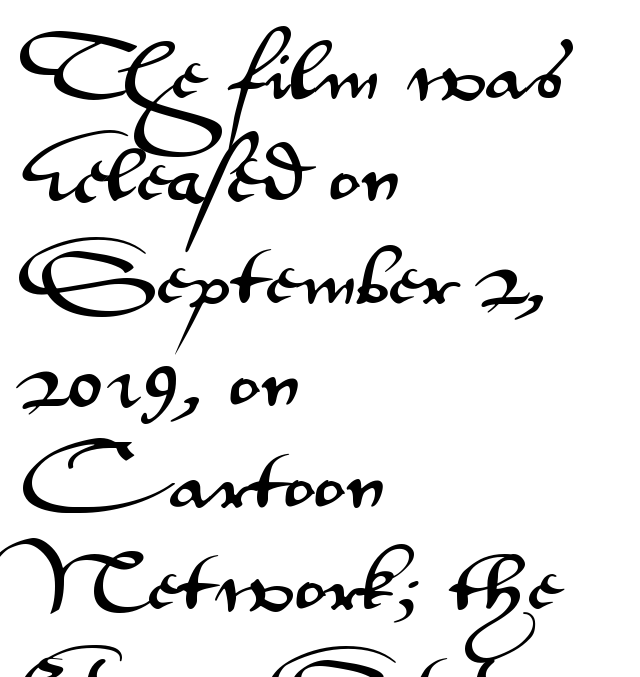
The rendering shows plain stroke endings on the letterforms — a sans-serif design. Each line starts at the same left margin while the right side varies. Whoever set this chose a conventional vertical rhythm. Descenders hang freely into open space. The horizontal fit of the characters is conventional and even. Here the designer chose a conventional face with non-uniform glyph widths.
